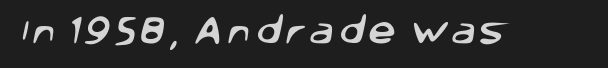
Q: Is the typeface a serif or a sans-serif typeface? A: Sans-serif.
Q: Is the text underlined? A: No.
Q: Width (condensed, normal, or wide)? A: Normal.
Q: Stroke contrast? A: Low.
Q: x-height? A: Large.
Q: Monospaced? A: No.
